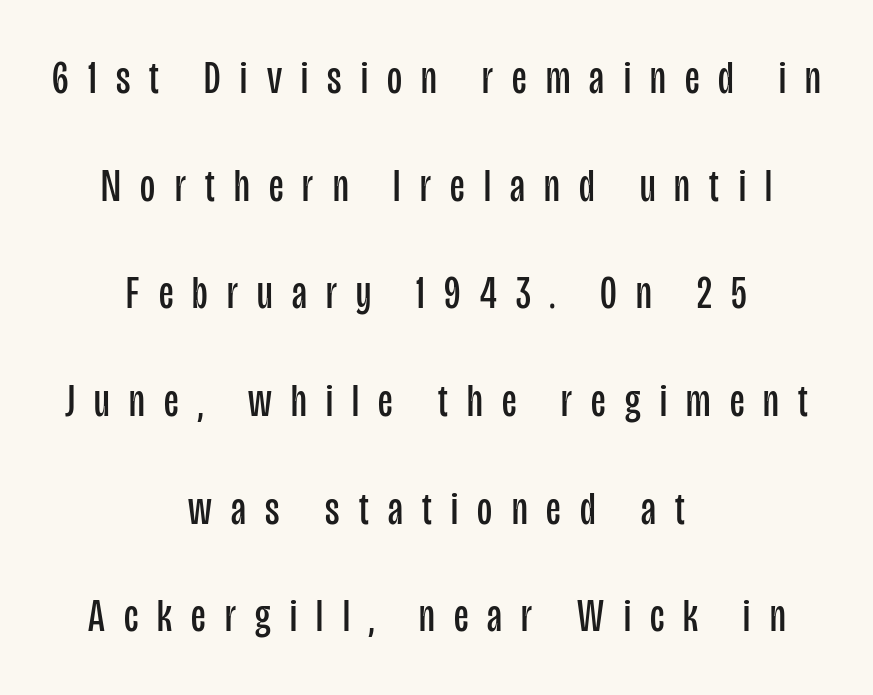
Q: Is the text bold? A: No.
Q: Is the text italic (slanted)? A: No, it is upright.
Q: Is the typeface a serif or a sans-serif typeface? A: Sans-serif.
Q: Is the text underlined? A: No.
Q: How is the paragraph aligned? A: Centered.
Q: Is the spacing between letters normal or unusually wide? A: Unusually wide.
Q: Is the spacing between lines tight, normal or loose? A: Loose.
Q: Width (condensed, normal, or wide)? A: Condensed.
Q: Stroke contrast? A: Low.
Q: x-height? A: Large.
Q: Monospaced? A: No.
